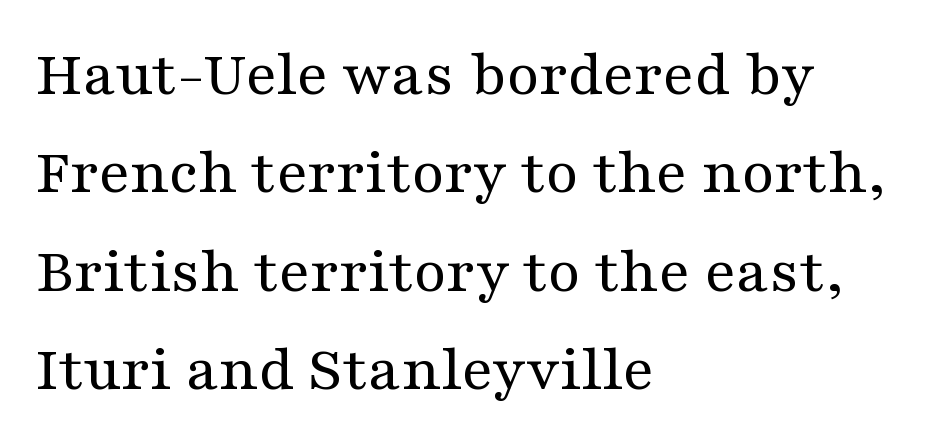
{"serif": "yes", "italic": "no", "bold": "no", "weight": "regular", "width": "wide", "stroke_contrast": "medium", "x_height": "medium", "monospaced": "no", "underline": "no", "align": "left", "line_spacing": "normal", "line_spacing_ratio": 1.49, "letter_spacing": "normal", "letter_spacing_em": 0.0, "glyph_px": 66}
